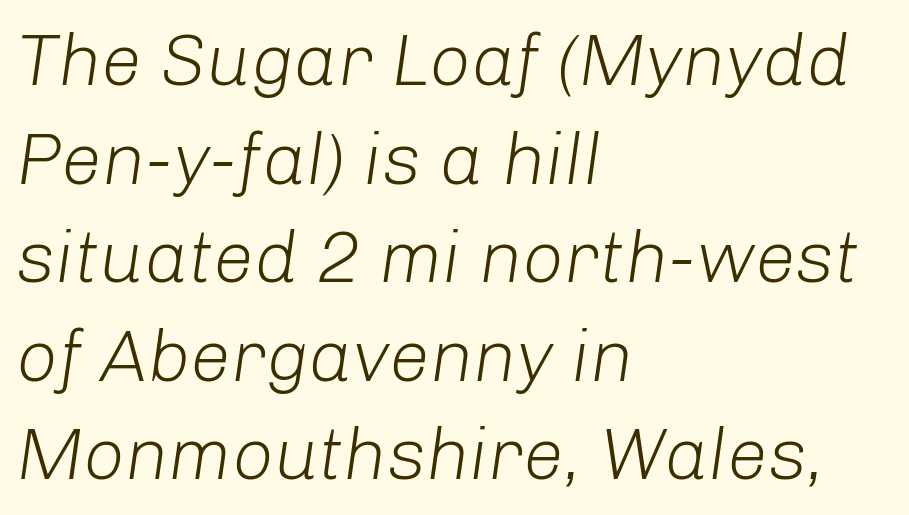
{"italic": "yes", "lean": "right", "slant_degrees": 8, "bold": "no", "weight": "light", "width": "normal", "stroke_contrast": "low", "x_height": "medium", "monospaced": "no", "underline": "no", "align": "left", "line_spacing": "normal", "line_spacing_ratio": 1.35, "letter_spacing": "normal", "letter_spacing_em": 0.0, "glyph_px": 73}
